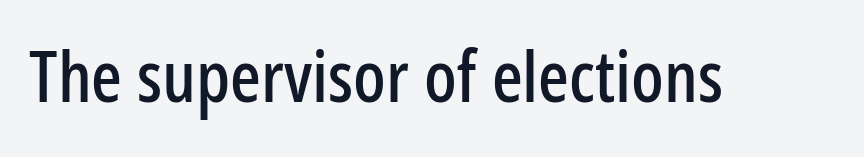
Q: Is the text italic (slanted)? A: No, it is upright.
Q: Is the typeface a serif or a sans-serif typeface? A: Sans-serif.
Q: Is the text underlined? A: No.
Q: Is the spacing between letters normal or unusually wide? A: Normal.
Q: Width (condensed, normal, or wide)? A: Condensed.
Q: Stroke contrast? A: Low.
Q: x-height? A: Medium.
Q: Monospaced? A: No.
